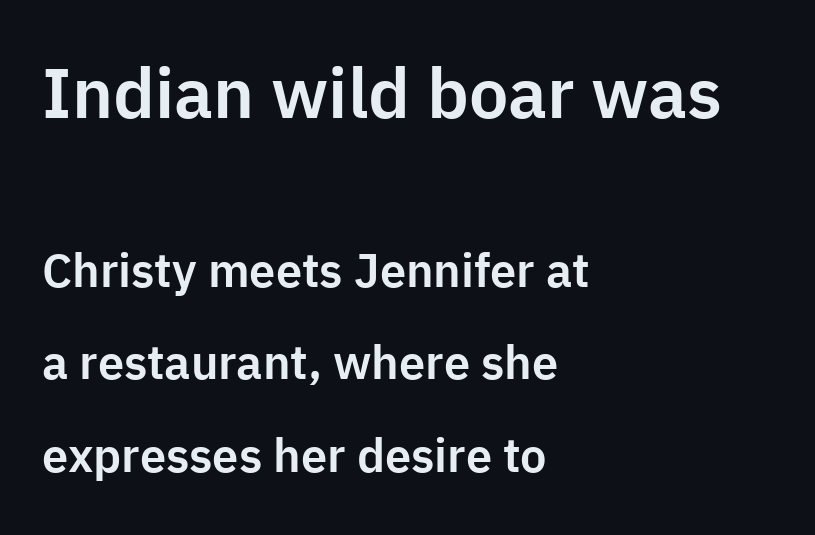
{"serif": "no", "italic": "no", "width": "normal", "stroke_contrast": "low", "x_height": "medium", "monospaced": "no", "underline": "no", "align": "left", "line_spacing": "loose", "line_spacing_ratio": 1.97, "letter_spacing": "normal", "letter_spacing_em": 0.0, "larger_block": "first", "size_ratio": 1.49, "glyph_px": 70}
